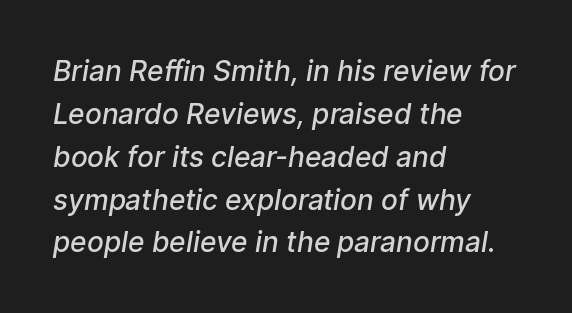
{"serif": "no", "bold": "semi", "weight": "semibold", "width": "normal", "stroke_contrast": "low", "x_height": "medium", "monospaced": "no", "underline": "no", "align": "left", "line_spacing": "normal", "line_spacing_ratio": 1.53, "letter_spacing": "normal", "letter_spacing_em": 0.0, "glyph_px": 28}
